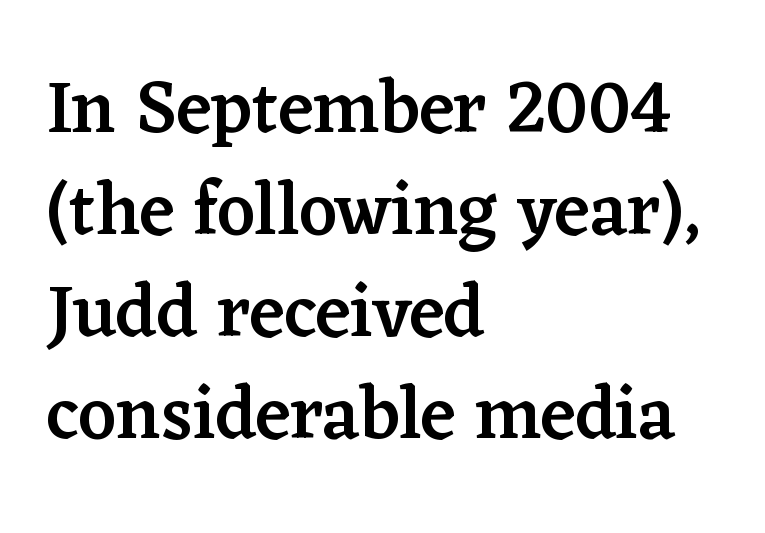
Q: Is the text bold? A: Semi-bold.
Q: Is the text italic (slanted)? A: No, it is upright.
Q: Is the typeface a serif or a sans-serif typeface? A: Serif.
Q: Is the text underlined? A: No.
Q: How is the paragraph aligned? A: Left-aligned.
Q: Is the spacing between letters normal or unusually wide? A: Normal.
Q: Is the spacing between lines tight, normal or loose? A: Normal.
Q: Width (condensed, normal, or wide)? A: Normal.
Q: Stroke contrast? A: Low.
Q: x-height? A: Medium.
Q: Monospaced? A: No.
